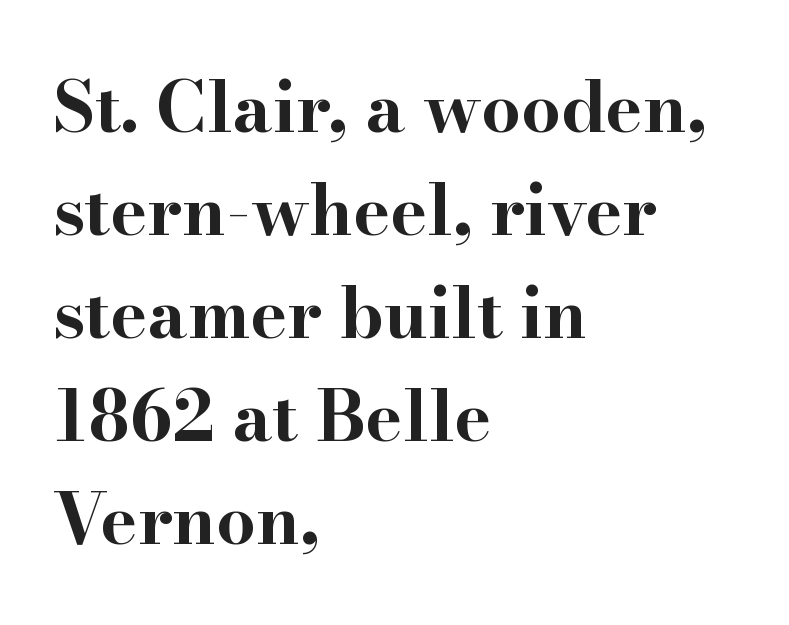
Q: Is the text bold? A: Yes.
Q: Is the text italic (slanted)? A: No, it is upright.
Q: Is the typeface a serif or a sans-serif typeface? A: Serif.
Q: Is the text underlined? A: No.
Q: How is the paragraph aligned? A: Left-aligned.
Q: Is the spacing between letters normal or unusually wide? A: Normal.
Q: Is the spacing between lines tight, normal or loose? A: Normal.
Q: Width (condensed, normal, or wide)? A: Wide.
Q: Stroke contrast? A: High.
Q: x-height? A: Small.
Q: Monospaced? A: No.
